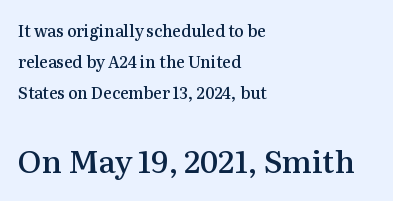
The strip under each line holds only bare page. Baseline-to-baseline distance is far greater than the letter height. Here the designer chose a conventional face with non-uniform glyph widths. The gaps between neighbouring characters are ordinary and unremarkable. Leftover space on each line is placed entirely after the last word. The rendering enlarges the type as you move from the upper chunk to the lower.
